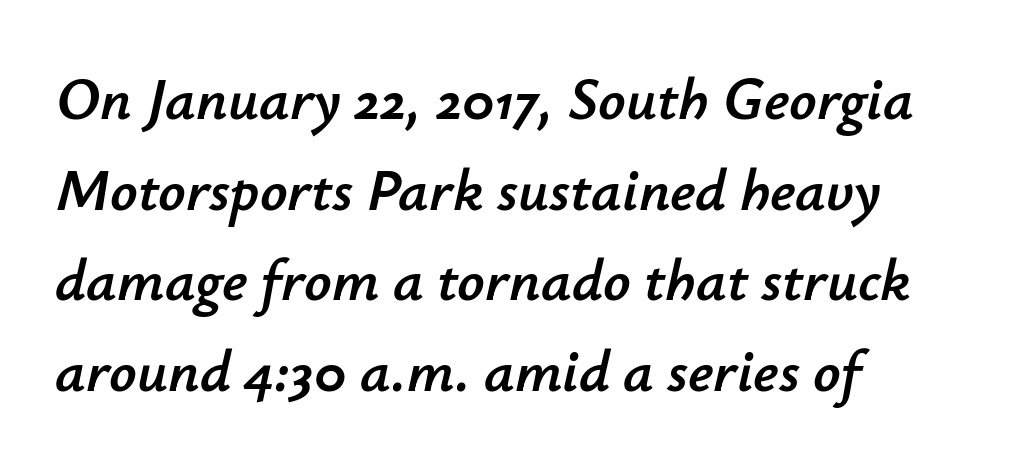
Notice how the passage keeps a crisp vertical edge on the left only. Think of a printed novel: that variable character pitch is what you see here. Compared with ordinary roman type, these characters are visibly tilted. Observe the ordinary spacing: letters are neighbours, not strangers. Notice how descenders clear the ascenders below comfortably — that's standard leading.
